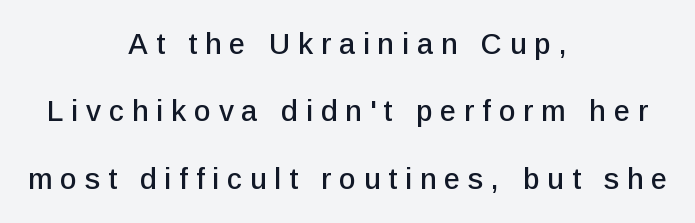
Q: Is the text italic (slanted)? A: No, it is upright.
Q: Is the typeface a serif or a sans-serif typeface? A: Sans-serif.
Q: Is the text underlined? A: No.
Q: How is the paragraph aligned? A: Centered.
Q: Is the spacing between letters normal or unusually wide? A: Unusually wide.
Q: Is the spacing between lines tight, normal or loose? A: Loose.
Q: Width (condensed, normal, or wide)? A: Normal.
Q: Stroke contrast? A: Low.
Q: x-height? A: Medium.
Q: Monospaced? A: No.
